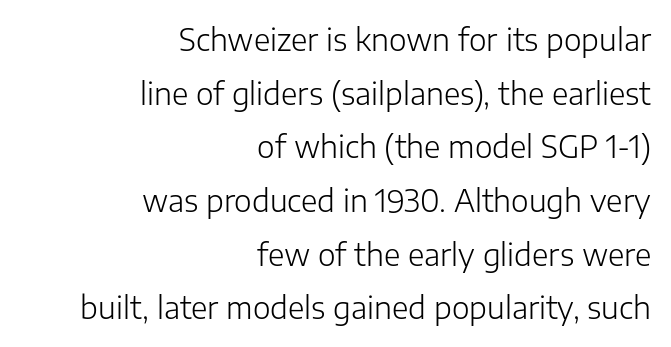
{"serif": "no", "italic": "no", "bold": "no", "weight": "light", "width": "normal", "stroke_contrast": "low", "x_height": "medium", "monospaced": "no", "underline": "no", "align": "right", "line_spacing_ratio": 1.79, "letter_spacing": "normal", "letter_spacing_em": 0.0, "glyph_px": 30}
